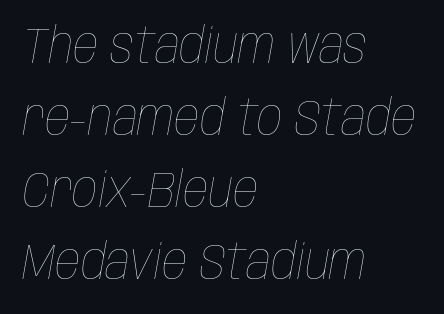
The image shows 50 px thin, condensed type, italic (leaning right); set left-aligned, normal line spacing (1.44x), normal letter spacing, not underlined; low stroke contrast and a large x-height.
